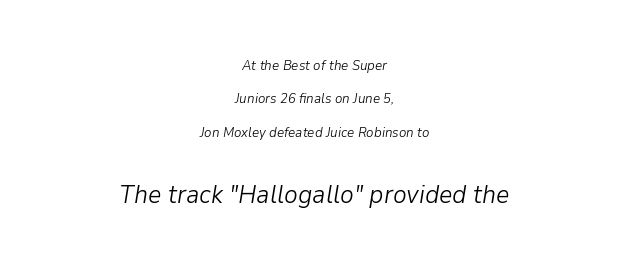
{"italic": "yes", "lean": "right", "slant_degrees": 9, "bold": "no", "underline": "no", "align": "center", "line_spacing": "loose", "line_spacing_ratio": 2.39, "letter_spacing": "normal", "letter_spacing_em": 0.0, "larger_block": "second", "size_ratio": 1.86, "glyph_px": 26}
